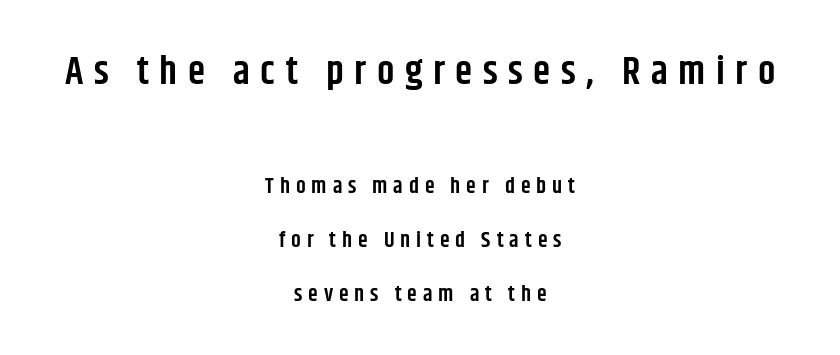
The image shows 39 px semibold, condensed sans-serif type, upright; set centered, loose line spacing (2.44x), unusually wide letter spacing (+0.27 em), not underlined; the first (top) block is 1.77x larger; low stroke contrast and a large x-height.
